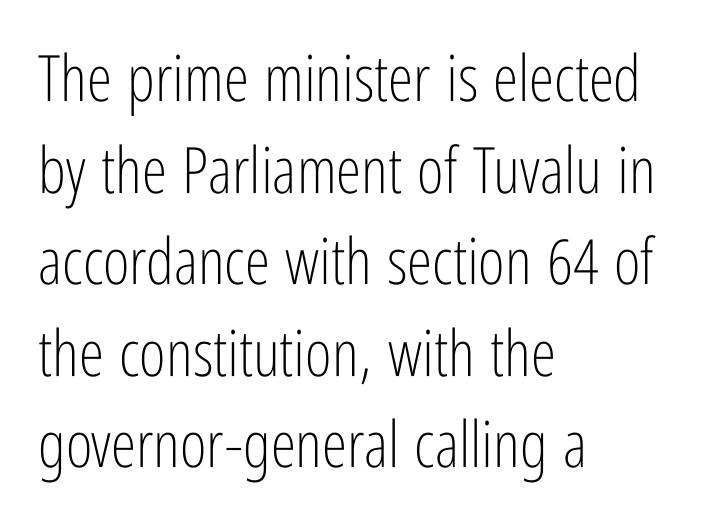
{"serif": "no", "italic": "no", "bold": "no", "weight": "light", "width": "condensed", "stroke_contrast": "low", "x_height": "medium", "monospaced": "no", "underline": "no", "align": "left", "line_spacing": "normal", "line_spacing_ratio": 1.43, "letter_spacing": "normal", "letter_spacing_em": 0.0, "glyph_px": 64}
